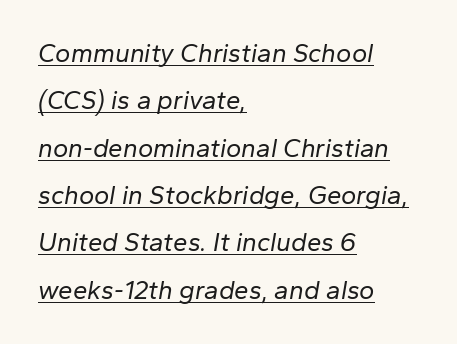
{"italic": "yes", "lean": "right", "slant_degrees": 10, "bold": "no", "underline": "yes", "align": "left", "line_spacing_ratio": 1.82, "letter_spacing": "normal", "letter_spacing_em": 0.0, "glyph_px": 26}
